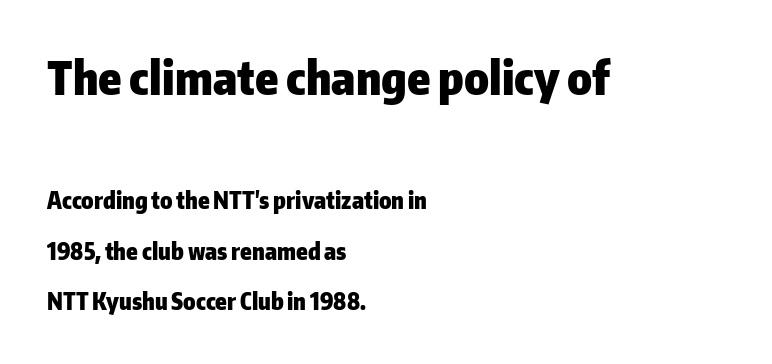
The image shows 46 px heavy sans-serif type, upright; set left-aligned, loose line spacing (2.2x), normal letter spacing, not underlined; the first (top) block is 2.0x larger; low stroke contrast and a medium x-height.
